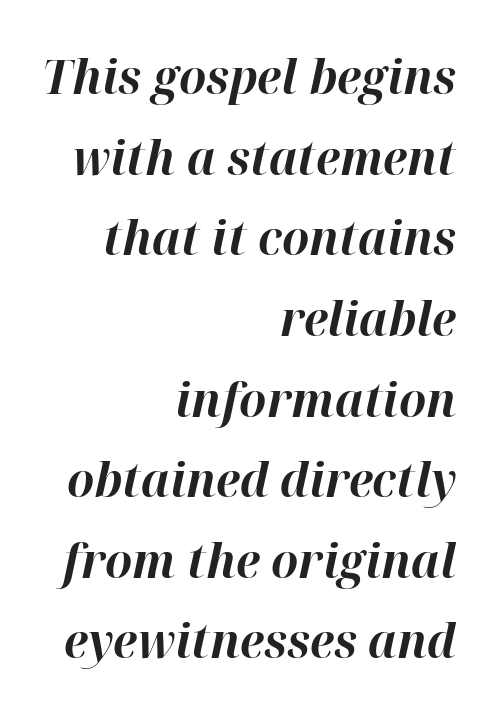
Q: Is the text bold? A: Yes.
Q: Is the text italic (slanted)? A: Yes, it leans right by about 12 degrees.
Q: Is the text underlined? A: No.
Q: How is the paragraph aligned? A: Right-aligned.
Q: Is the spacing between letters normal or unusually wide? A: Normal.
Q: Is the spacing between lines tight, normal or loose? A: Normal.
Q: Width (condensed, normal, or wide)? A: Normal.
Q: Stroke contrast? A: High.
Q: x-height? A: Medium.
Q: Monospaced? A: No.
